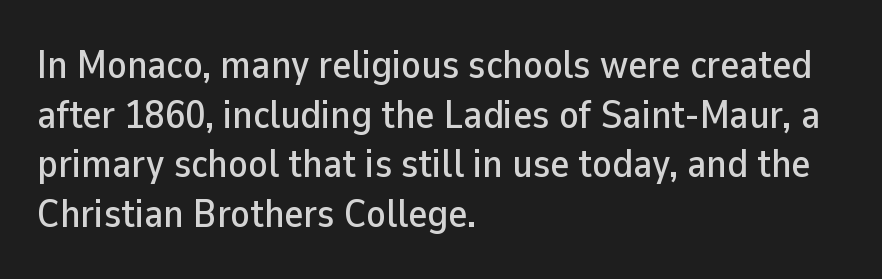
The image shows 40 px sans-serif type, upright; set left-aligned, line spacing 1.24x, normal letter spacing, not underlined; low stroke contrast and a medium x-height.
